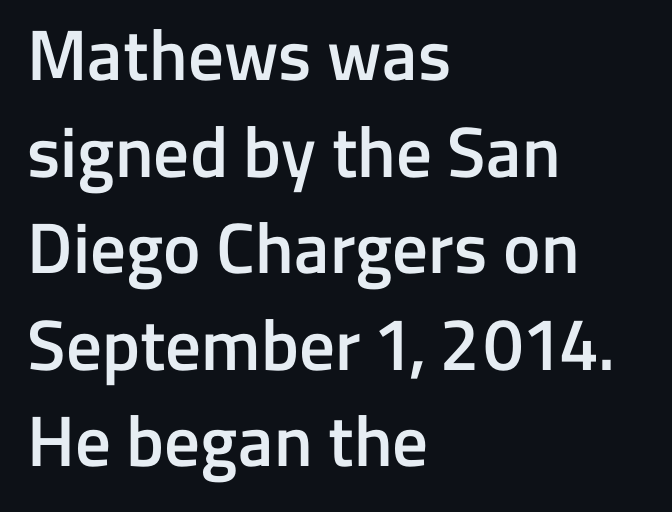
Type without underlining. In CSS terms this would be text-align: left. Italic: no, the glyphs are upright roman. Note the varied advance widths — an 'i' is clearly narrower than an 'm'. Compared with typical paragraphs, the rows here are spaced about the same. In terms of weight, the rendering is demibold, just under bold.
